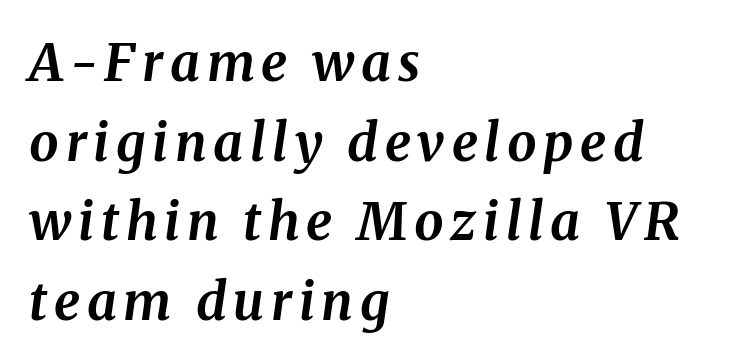
The foot of each line stays bare and open. Interline gaps are of average width in this sample. This sample has the flowing, uneven cadence of proportional lettering. An italicized treatment has been applied to the whole sample.
